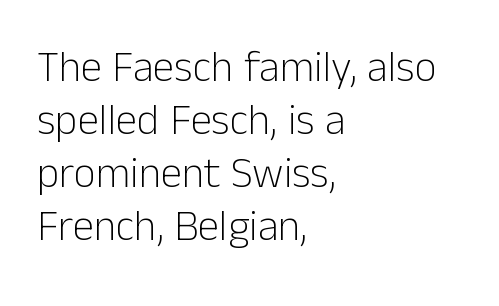
{"serif": "no", "italic": "no", "bold": "no", "weight": "light", "width": "normal", "stroke_contrast": "low", "x_height": "medium", "monospaced": "no", "underline": "no", "align": "left", "line_spacing_ratio": 1.23, "letter_spacing": "normal", "letter_spacing_em": 0.0, "glyph_px": 43}
